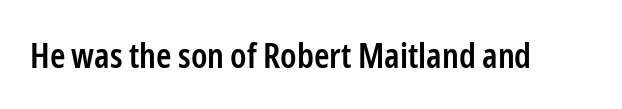
Q: Is the text bold? A: Semi-bold.
Q: Is the text italic (slanted)? A: No, it is upright.
Q: Is the typeface a serif or a sans-serif typeface? A: Sans-serif.
Q: Is the text underlined? A: No.
Q: Is the spacing between letters normal or unusually wide? A: Normal.
Q: Width (condensed, normal, or wide)? A: Condensed.
Q: Stroke contrast? A: Low.
Q: x-height? A: Medium.
Q: Monospaced? A: No.
